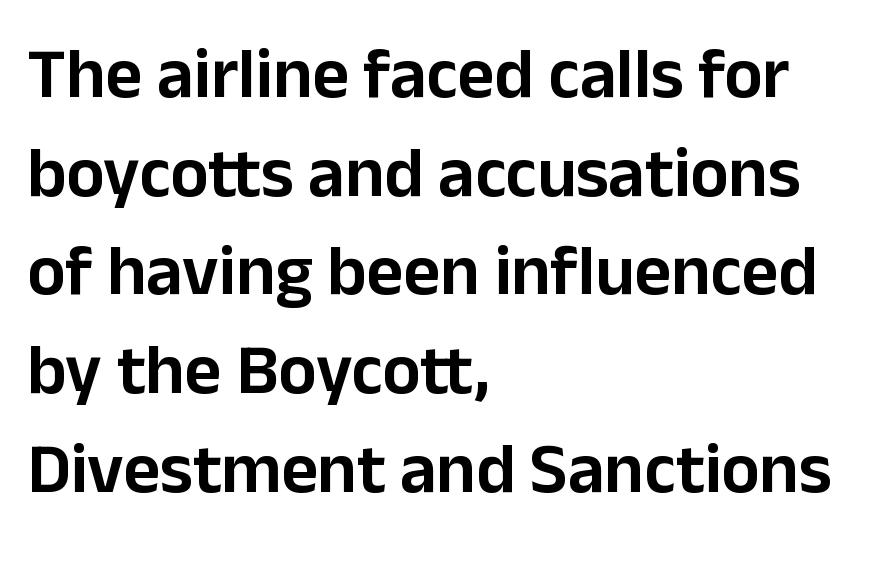
Q: Is the text italic (slanted)? A: No, it is upright.
Q: Is the typeface a serif or a sans-serif typeface? A: Sans-serif.
Q: Is the text underlined? A: No.
Q: How is the paragraph aligned? A: Left-aligned.
Q: Is the spacing between letters normal or unusually wide? A: Normal.
Q: Is the spacing between lines tight, normal or loose? A: Normal.
Q: Width (condensed, normal, or wide)? A: Normal.
Q: Stroke contrast? A: Low.
Q: x-height? A: Medium.
Q: Monospaced? A: No.
